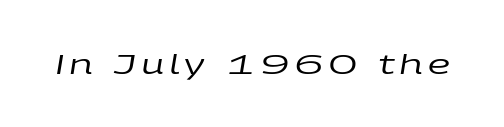
The image shows 28 px regular-weight, wide type, italic (leaning right); set not underlined; low stroke contrast and a large x-height.
